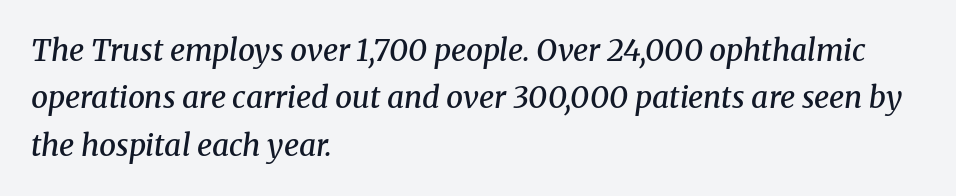
Q: Is the text bold? A: Semi-bold.
Q: Is the text italic (slanted)? A: Yes, it leans right by about 8 degrees.
Q: Is the typeface a serif or a sans-serif typeface? A: Serif.
Q: Is the text underlined? A: No.
Q: How is the paragraph aligned? A: Left-aligned.
Q: Is the spacing between letters normal or unusually wide? A: Normal.
Q: Is the spacing between lines tight, normal or loose? A: Normal.
Q: Width (condensed, normal, or wide)? A: Normal.
Q: Stroke contrast? A: Medium.
Q: x-height? A: Medium.
Q: Monospaced? A: No.
